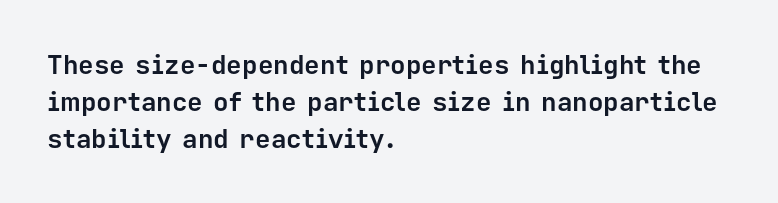
Q: Is the text bold? A: Yes.
Q: Is the text italic (slanted)? A: No, it is upright.
Q: Is the text underlined? A: No.
Q: How is the paragraph aligned? A: Left-aligned.
Q: Is the spacing between letters normal or unusually wide? A: Normal.
Q: Is the spacing between lines tight, normal or loose? A: Normal.
